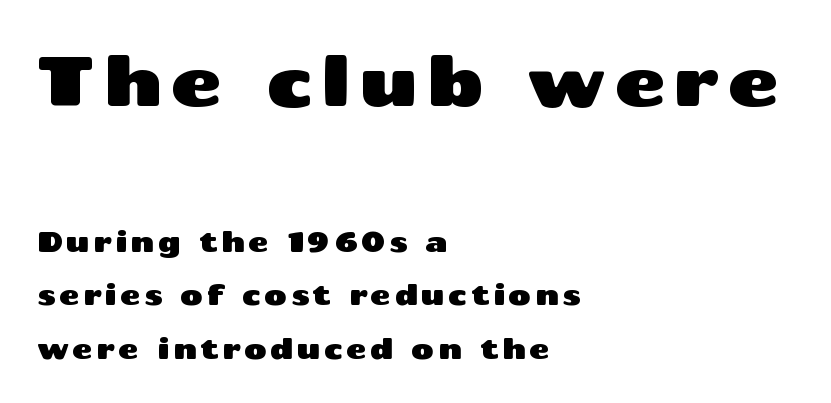
The image shows 69 px wide sans-serif type, upright; set left-aligned, loose line spacing (1.91x), not underlined; the first (top) block is 2.46x larger; medium stroke contrast and a medium x-height.
